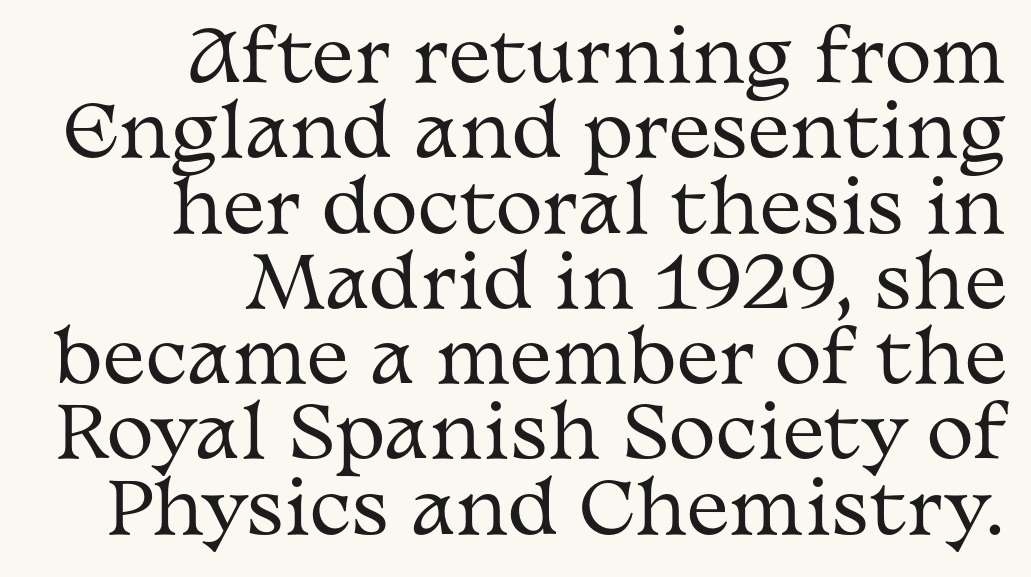
{"serif": "yes", "italic": "no", "bold": "no", "weight": "regular", "width": "wide", "stroke_contrast": "medium", "x_height": "medium", "monospaced": "no", "underline": "no", "align": "right", "line_spacing": "tight", "line_spacing_ratio": 1.06, "letter_spacing": "normal", "letter_spacing_em": 0.0, "glyph_px": 71}
